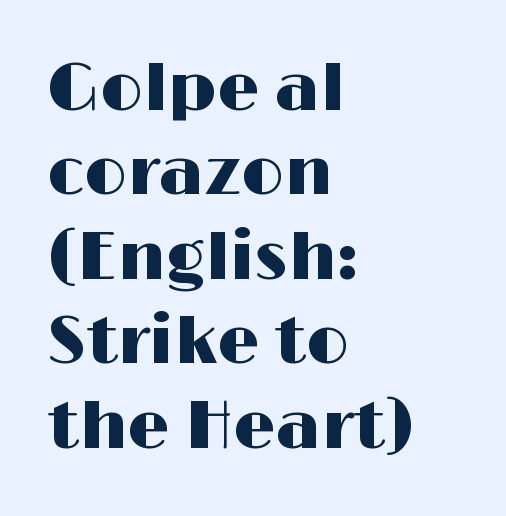
A clean baseline with only descenders dipping below it. A typesetter would call this zero additional tracking. The rag falls on the right side of this text block. A typesetter would label this face a sans.
